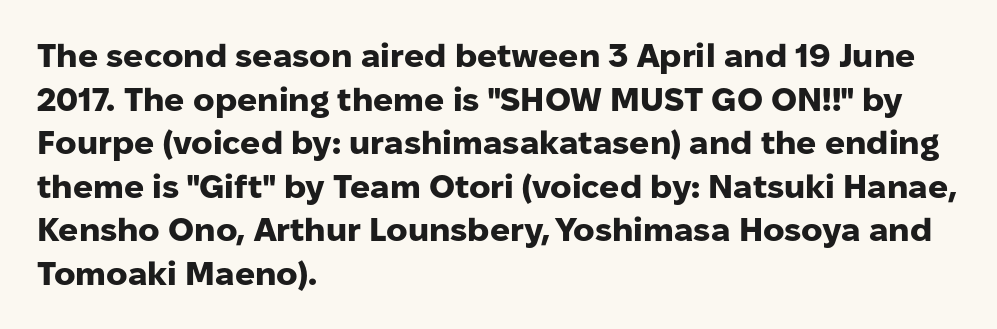
The image shows 33 px heavy sans-serif type, upright; set left-aligned, normal line spacing (1.32x), normal letter spacing, not underlined; low stroke contrast and a medium x-height.
